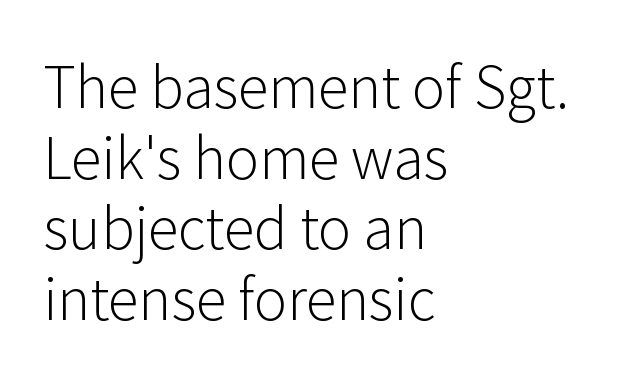
The image shows 56 px light sans-serif type, upright; set left-aligned, normal line spacing (1.26x), normal letter spacing, not underlined; low stroke contrast and a medium x-height.
